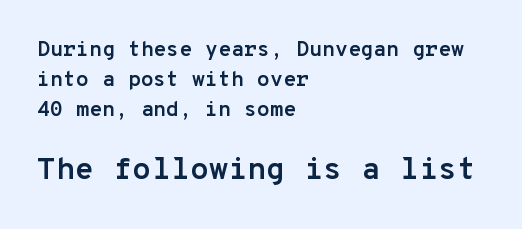
{"serif": "no", "italic": "no", "bold": "yes", "weight": "semibold", "width": "normal", "stroke_contrast": "low", "x_height": "medium", "monospaced": "yes", "underline": "no", "align": "left", "line_spacing": "normal", "line_spacing_ratio": 1.42, "letter_spacing": "normal", "letter_spacing_em": 0.0, "larger_block": "second", "size_ratio": 1.48, "glyph_px": 31}
